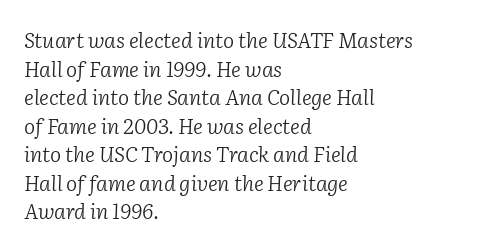
Q: Is the text bold? A: No.
Q: Is the text italic (slanted)? A: Yes, it leans right by about 2 degrees.
Q: Is the text underlined? A: No.
Q: How is the paragraph aligned? A: Left-aligned.
Q: Is the spacing between letters normal or unusually wide? A: Normal.
Q: Is the spacing between lines tight, normal or loose? A: Normal.
